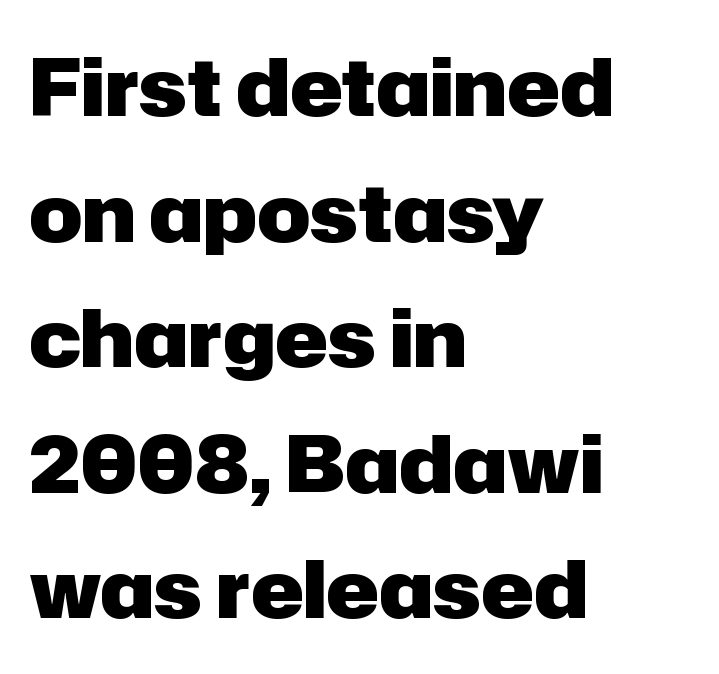
Q: Is the text bold? A: Yes.
Q: Is the text italic (slanted)? A: No, it is upright.
Q: Is the typeface a serif or a sans-serif typeface? A: Sans-serif.
Q: Is the text underlined? A: No.
Q: How is the paragraph aligned? A: Left-aligned.
Q: Is the spacing between letters normal or unusually wide? A: Normal.
Q: Is the spacing between lines tight, normal or loose? A: Normal.
Q: Width (condensed, normal, or wide)? A: Normal.
Q: Stroke contrast? A: Low.
Q: x-height? A: Medium.
Q: Monospaced? A: No.
